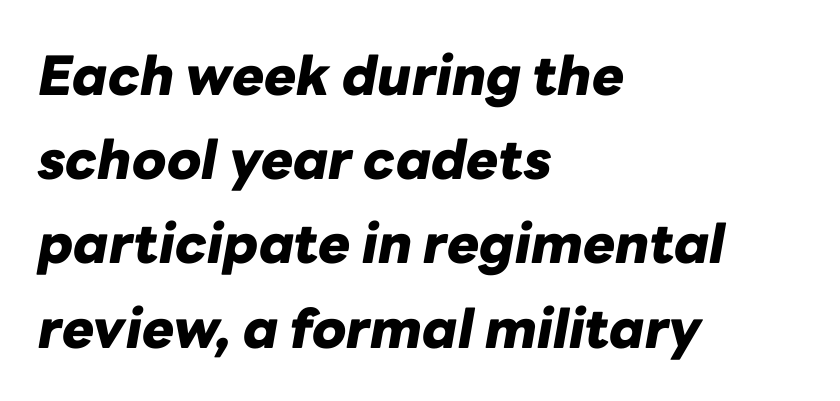
What weight is shown? A full bold with thick strokes. Between one letter and the next there's only the usual sliver of space. A typesetter would mark this as italic. This sample is left-justified, so line endings fall wherever the words run out. Descenders are the only things crossing below the line. A normal amount of white space separates one row of letters from the next.
